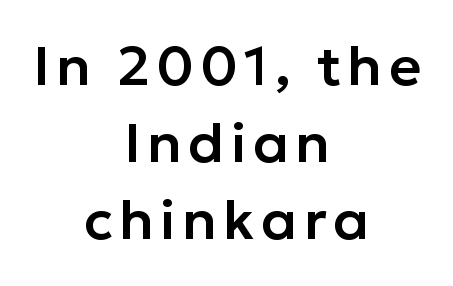
{"serif": "no", "italic": "no", "width": "normal", "stroke_contrast": "low", "x_height": "medium", "monospaced": "no", "underline": "no", "align": "center", "line_spacing": "normal", "line_spacing_ratio": 1.4, "glyph_px": 55}
